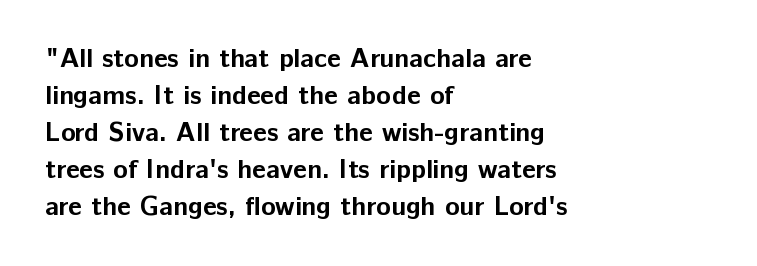
Every character sits straight up, as roman type does. Words appear dense and cohesive because spacing is normal. On the weight axis this lands at bold, roughly 700. In terms of leading, this rendering sits right in the middle.
